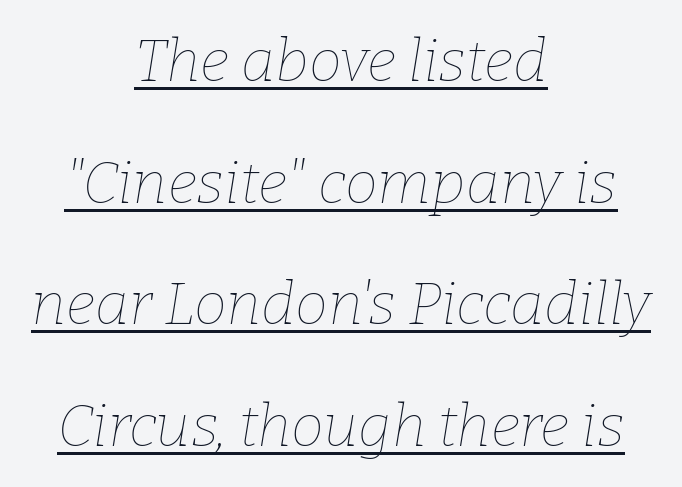
These glyphs show unthickened strokes, regular width or finer. This block would shrink considerably if given ordinary leading; it's expanded now. The letters sit at their default tracking, neither squeezed nor spread. The face used here has a pronounced slope to its letters. Compared with undecorated copy, this sample adds a rule below the words.
